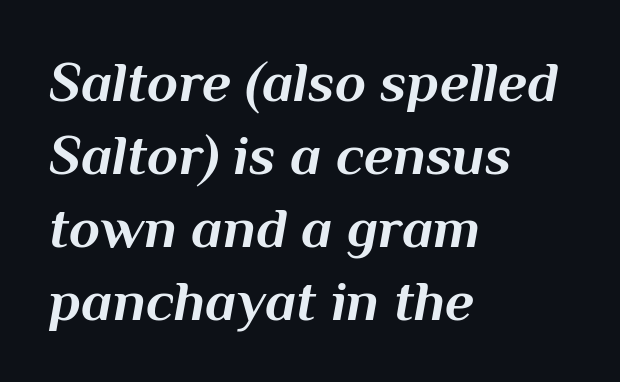
The image shows 57 px bold type, italic (leaning right); set left-aligned, normal line spacing (1.28x), normal letter spacing, not underlined; medium stroke contrast and a medium x-height.
